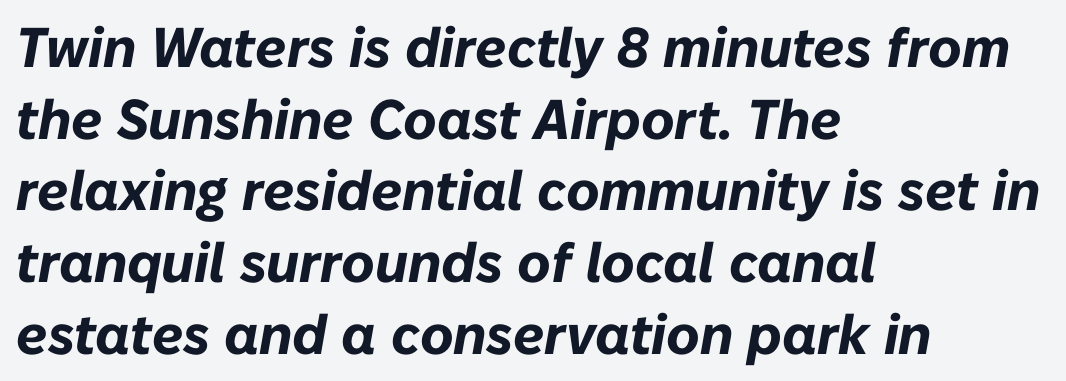
{"italic": "yes", "lean": "right", "slant_degrees": 10, "bold": "yes", "weight": "bold", "width": "normal", "stroke_contrast": "low", "x_height": "medium", "monospaced": "no", "underline": "no", "align": "left", "line_spacing": "normal", "line_spacing_ratio": 1.28, "letter_spacing": "normal", "letter_spacing_em": 0.0, "glyph_px": 56}
